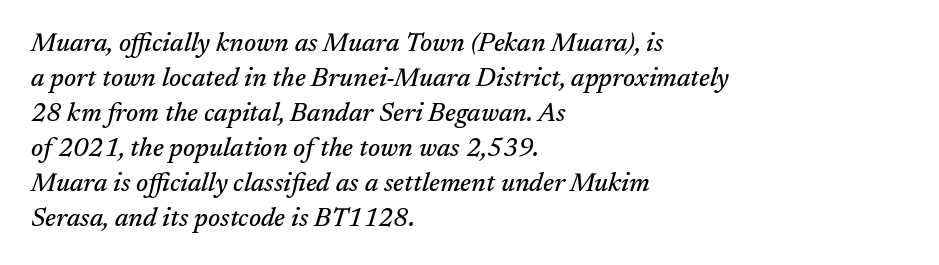
The image shows 26 px text type, italic (leaning right); set left-aligned, normal line spacing (1.35x), normal letter spacing, not underlined.
